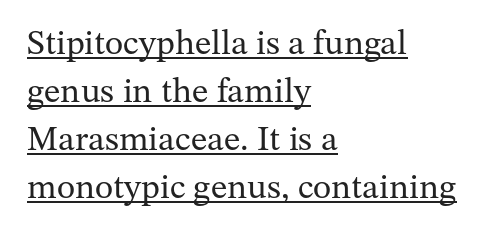
{"serif": "yes", "italic": "no", "bold": "no", "weight": "regular", "width": "normal", "stroke_contrast": "medium", "x_height": "medium", "monospaced": "no", "underline": "yes", "align": "left", "line_spacing": "normal", "line_spacing_ratio": 1.37, "letter_spacing": "normal", "letter_spacing_em": 0.0, "glyph_px": 35}
